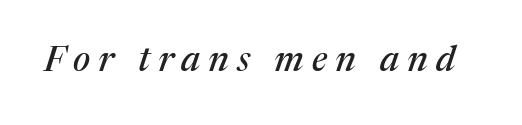
The image shows 36 px serif type, italic (leaning right); set unusually wide letter spacing (+0.22 em), not underlined; medium stroke contrast and a medium x-height.
